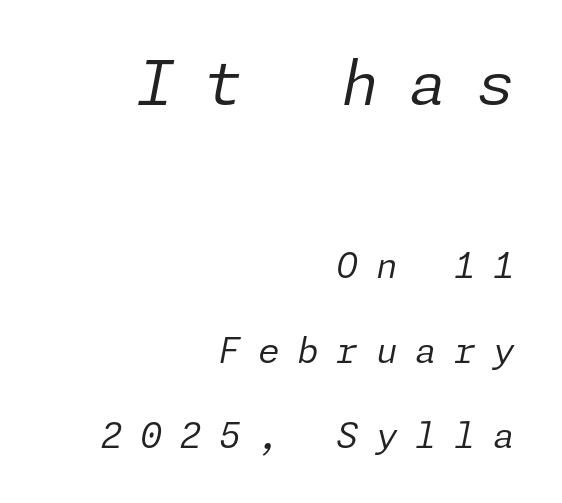
The image shows 61 px regular-weight type, italic (leaning right); set right-aligned, loose line spacing (2.43x), unusually wide letter spacing (+0.5 em), not underlined; the first (top) block is 1.74x larger; low stroke contrast and a medium x-height.
